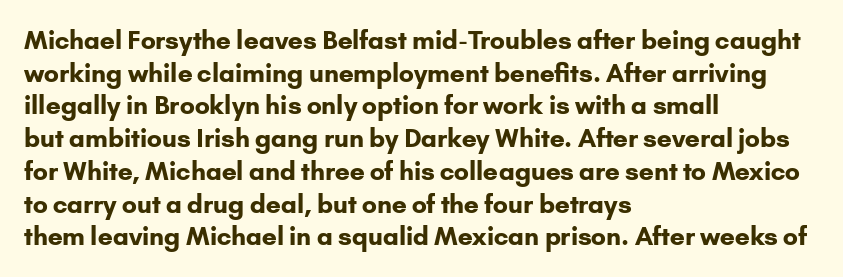
You could call the tracking neutral — neither tight nor loose. Ordinary non-slanted type is in use. Heavy, bold letterforms. Does the copy run flush right? No — it runs flush left. Regular leading.
